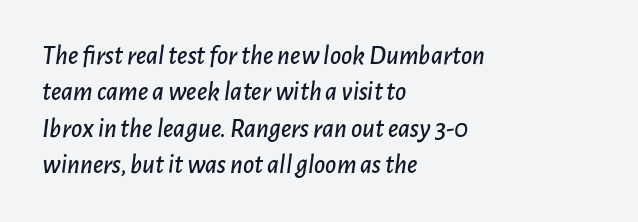
{"italic": "yes", "lean": "right", "slant_degrees": 7, "underline": "no", "align": "left", "line_spacing": "normal", "line_spacing_ratio": 1.35, "letter_spacing": "normal", "letter_spacing_em": 0.0, "glyph_px": 27}
